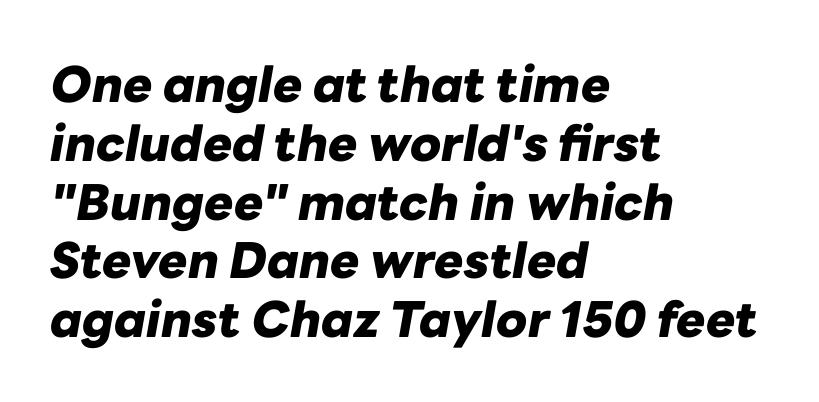
Check under the words: just untouched page. Compared with a centered layout, this one pins lines to the left instead. In terms of weight, the rendering is a true, heavy bold. The axis of the letterforms is tilted away from vertical. A typesetter would call this proportional, since set widths differ per character. The letterforms sit shoulder to shoulder at normal distance.
